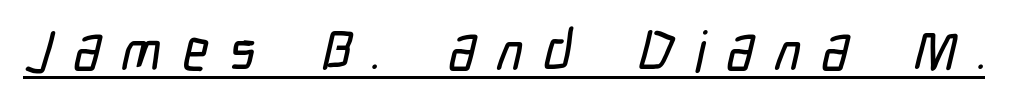
The image shows 56 px condensed sans-serif type; set unusually wide letter spacing (+0.37 em), underlined; low stroke contrast and a medium x-height.
